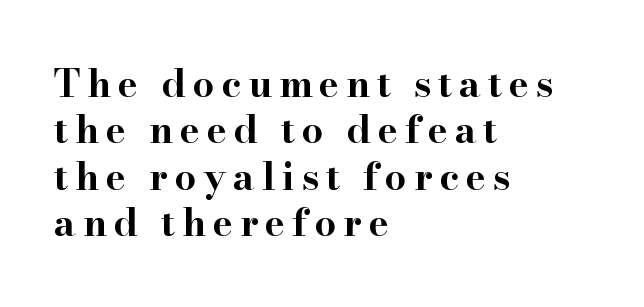
Q: Is the text bold? A: Yes.
Q: Is the text italic (slanted)? A: No, it is upright.
Q: Is the typeface a serif or a sans-serif typeface? A: Serif.
Q: Is the text underlined? A: No.
Q: How is the paragraph aligned? A: Left-aligned.
Q: Width (condensed, normal, or wide)? A: Wide.
Q: Stroke contrast? A: High.
Q: x-height? A: Small.
Q: Monospaced? A: No.
